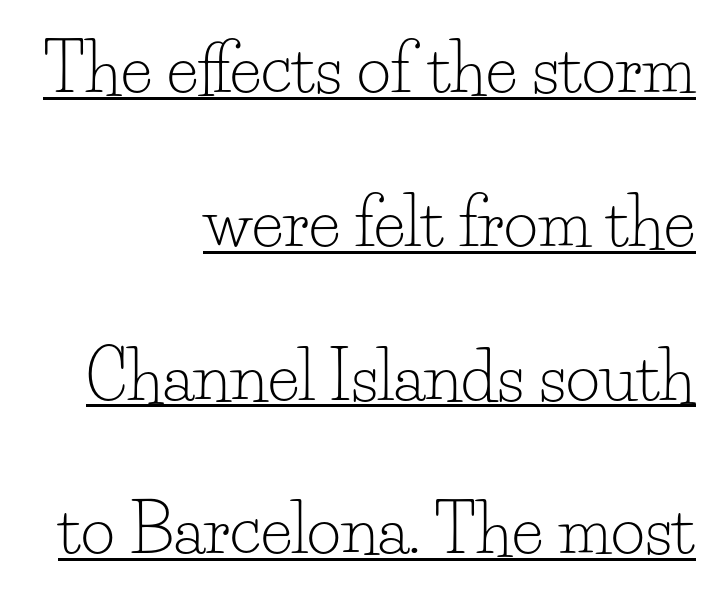
{"serif": "yes", "italic": "no", "bold": "no", "weight": "light", "width": "normal", "stroke_contrast": "low", "x_height": "small", "monospaced": "no", "underline": "yes", "align": "right", "line_spacing": "loose", "line_spacing_ratio": 2.33, "letter_spacing": "normal", "letter_spacing_em": 0.0, "glyph_px": 66}
